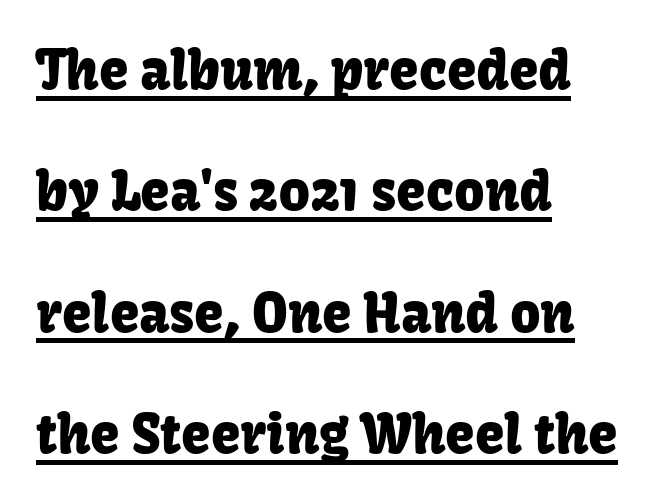
Q: Is the text italic (slanted)? A: No, it is upright.
Q: Is the typeface a serif or a sans-serif typeface? A: Sans-serif.
Q: Is the text underlined? A: Yes.
Q: How is the paragraph aligned? A: Left-aligned.
Q: Is the spacing between letters normal or unusually wide? A: Normal.
Q: Is the spacing between lines tight, normal or loose? A: Loose.
Q: Width (condensed, normal, or wide)? A: Normal.
Q: Stroke contrast? A: Low.
Q: x-height? A: Medium.
Q: Monospaced? A: No.
